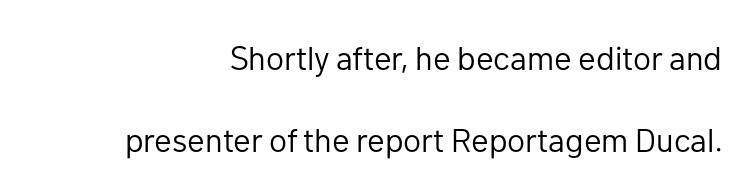
The passage shown has conventional tracking throughout. Spacing verdict: proportional, widths tailored to each character. In terms of posture, this sample is upright. The strokes carry an ordinary text weight at most. The gap between lines stays unmarked. The designer dialed line spacing up above the default.
